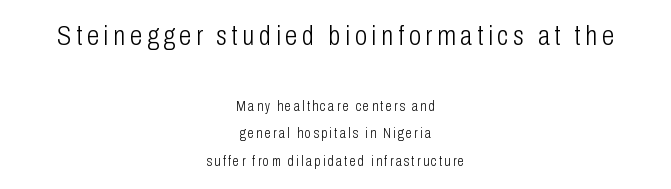
{"serif": "no", "italic": "no", "bold": "no", "weight": "light", "width": "condensed", "stroke_contrast": "low", "x_height": "medium", "monospaced": "no", "underline": "no", "align": "center", "line_spacing": "loose", "line_spacing_ratio": 1.97, "larger_block": "first", "size_ratio": 2.0, "glyph_px": 28}
